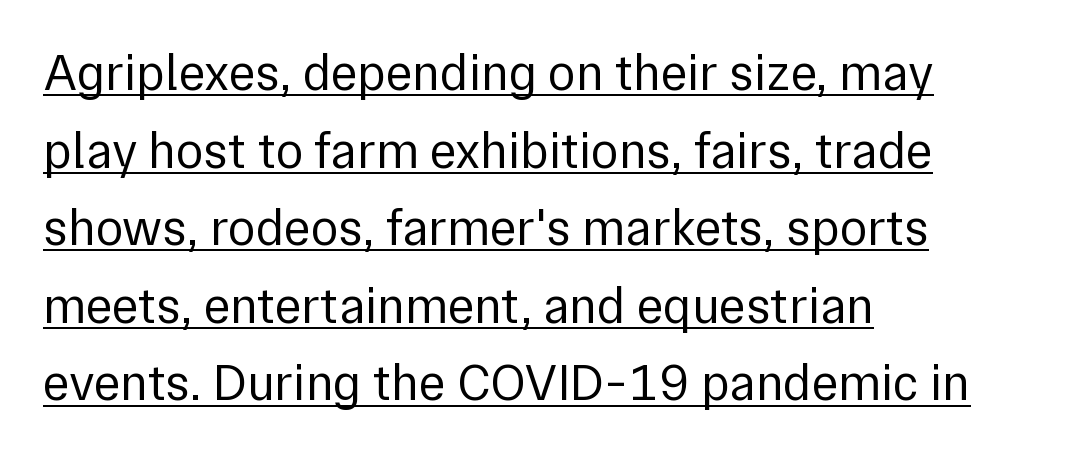
The image shows 51 px regular-weight sans-serif type, upright; set left-aligned, normal line spacing (1.52x), normal letter spacing, underlined; a medium x-height.
